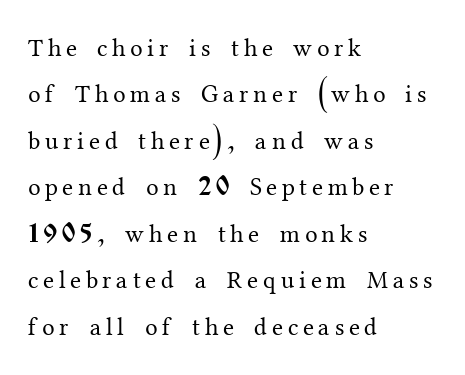
The image shows 25 px text type, upright; set left-aligned, line spacing 1.86x, not underlined.
